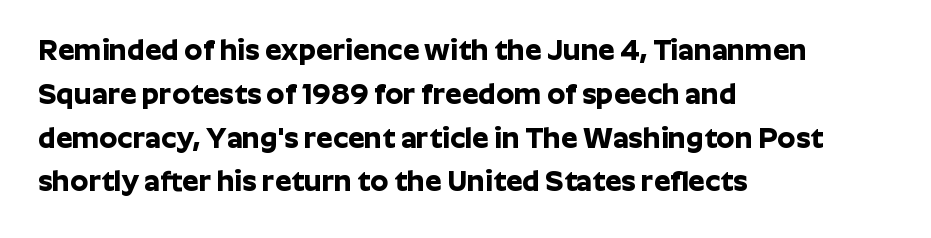
{"serif": "no", "italic": "no", "bold": "yes", "weight": "bold", "width": "normal", "stroke_contrast": "low", "x_height": "medium", "monospaced": "no", "underline": "no", "align": "left", "line_spacing": "normal", "line_spacing_ratio": 1.51, "letter_spacing": "normal", "letter_spacing_em": 0.0, "glyph_px": 29}
